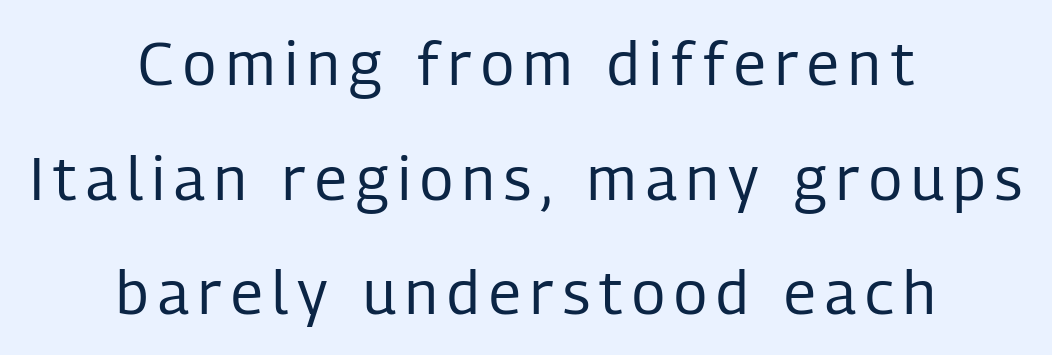
Honestly, the rows look like they've been pulled way apart. A typesetter would call this proportional, since set widths differ per character. Reading down the block, each line starts at a different indent, mirrored at its end. A roman cut, with each character standing at attention. Descender tails drop into unmarked territory. Unlike a traditional serif, this face leaves its strokes unadorned.
